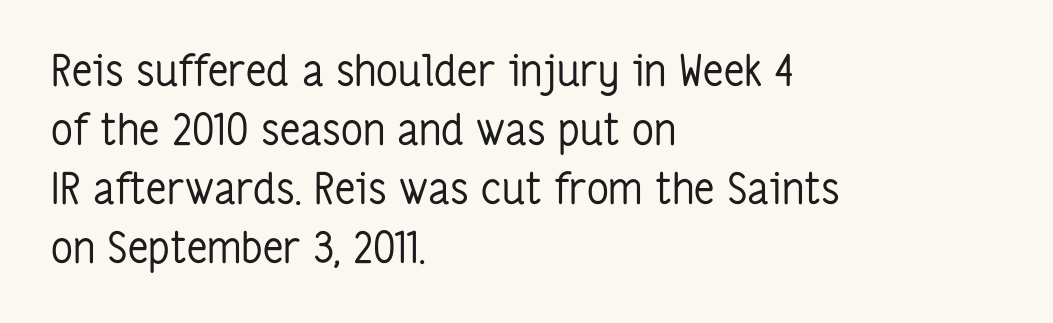
Q: Is the text bold? A: No.
Q: Is the text italic (slanted)? A: No, it is upright.
Q: Is the typeface a serif or a sans-serif typeface? A: Sans-serif.
Q: Is the text underlined? A: No.
Q: How is the paragraph aligned? A: Left-aligned.
Q: Is the spacing between letters normal or unusually wide? A: Normal.
Q: Is the spacing between lines tight, normal or loose? A: Normal.
Q: Width (condensed, normal, or wide)? A: Condensed.
Q: Stroke contrast? A: Low.
Q: x-height? A: Medium.
Q: Monospaced? A: No.
